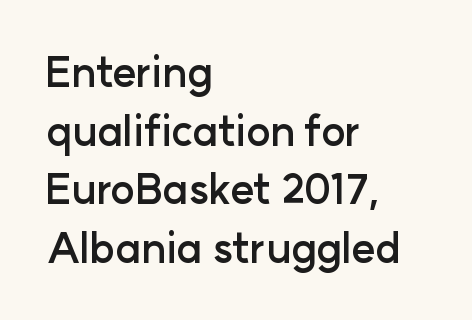
The image shows 41 px semibold sans-serif type, upright; set left-aligned, normal line spacing (1.43x), normal letter spacing, not underlined; low stroke contrast and a medium x-height.
